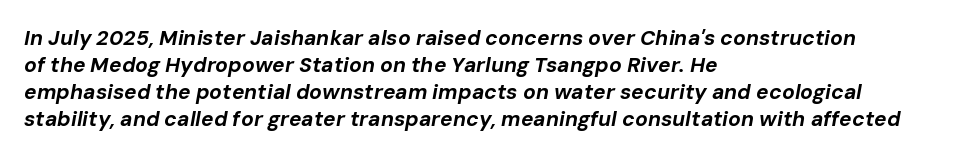
Q: Is the text bold? A: Yes.
Q: Is the text italic (slanted)? A: Yes, it leans right by about 10 degrees.
Q: Is the text underlined? A: No.
Q: How is the paragraph aligned? A: Left-aligned.
Q: Is the spacing between letters normal or unusually wide? A: Normal.
Q: Is the spacing between lines tight, normal or loose? A: Normal.
